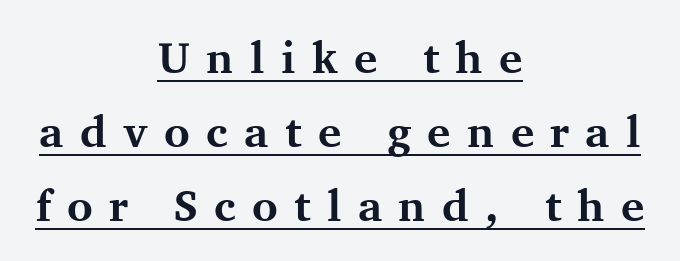
In terms of leading, this rendering sits right in the middle. The passage is arranged like a title page — every line centered. Quick note: not italic, upright. Letter spacing: wide.
